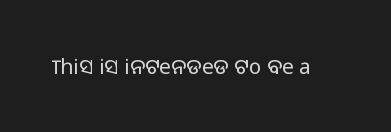
The image shows 21 px text type, upright; set normal letter spacing, not underlined.
